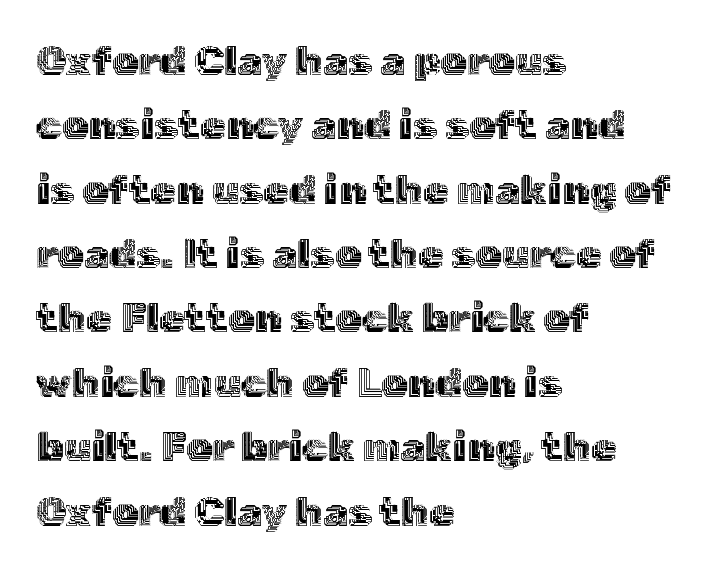
{"italic": "no", "width": "normal", "x_height": "medium", "monospaced": "no", "underline": "no", "align": "left", "line_spacing": "normal", "line_spacing_ratio": 1.57, "letter_spacing": "normal", "letter_spacing_em": 0.0, "glyph_px": 41}
